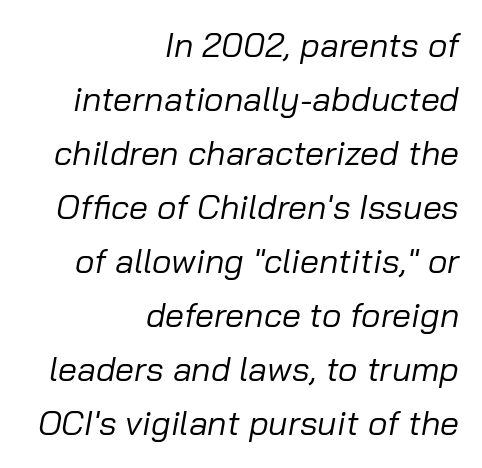
{"italic": "yes", "lean": "right", "slant_degrees": 10, "bold": "no", "weight": "regular", "width": "normal", "stroke_contrast": "low", "x_height": "medium", "monospaced": "no", "underline": "no", "align": "right", "line_spacing": "normal", "line_spacing_ratio": 1.59, "letter_spacing": "normal", "letter_spacing_em": 0.0, "glyph_px": 34}
